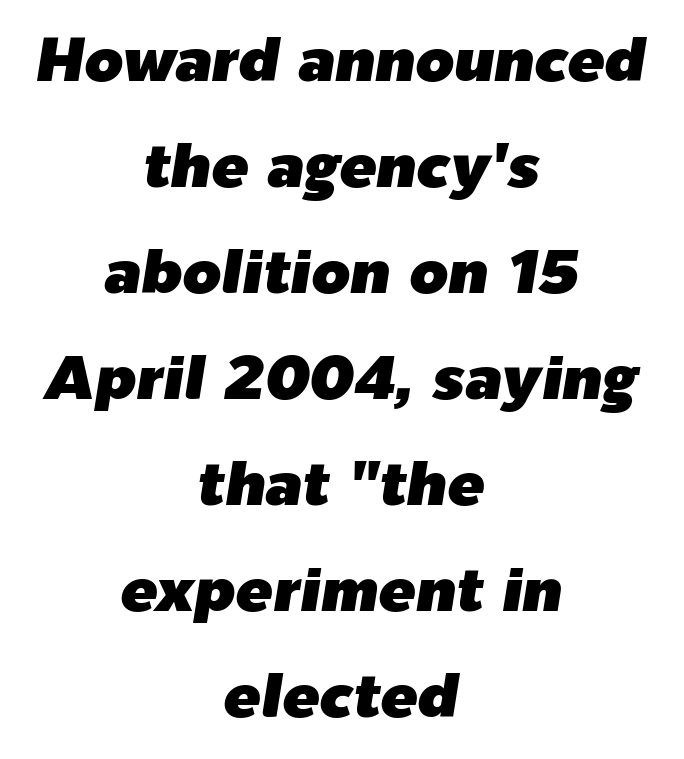
{"italic": "yes", "lean": "right", "slant_degrees": 9, "width": "normal", "stroke_contrast": "low", "x_height": "medium", "monospaced": "no", "underline": "no", "align": "center", "line_spacing_ratio": 1.71, "letter_spacing": "normal", "letter_spacing_em": 0.0, "glyph_px": 62}
